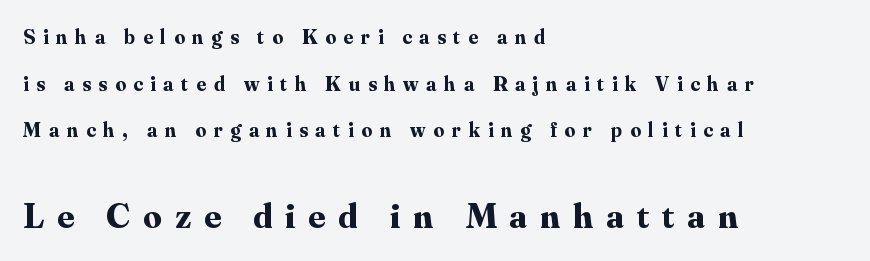
{"serif": "yes", "italic": "no", "bold": "yes", "weight": "bold", "width": "normal", "stroke_contrast": "medium", "x_height": "small", "monospaced": "no", "underline": "no", "align": "left", "line_spacing": "loose", "line_spacing_ratio": 2.22, "letter_spacing": "wide", "letter_spacing_em": 0.37, "larger_block": "second", "size_ratio": 1.71, "glyph_px": 36}
